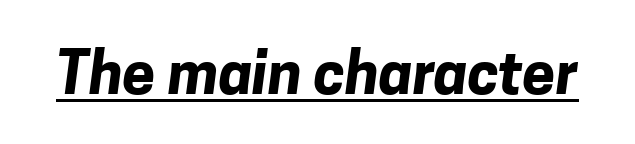
{"serif": "no", "bold": "yes", "weight": "bold", "width": "normal", "stroke_contrast": "low", "x_height": "medium", "monospaced": "no", "underline": "yes", "letter_spacing": "normal", "letter_spacing_em": 0.0, "glyph_px": 59}
